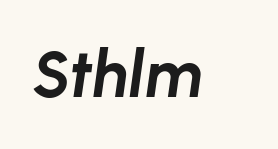
{"italic": "yes", "lean": "right", "slant_degrees": 8, "bold": "yes", "weight": "bold", "width": "normal", "stroke_contrast": "low", "x_height": "medium", "monospaced": "no", "underline": "no", "letter_spacing": "normal", "letter_spacing_em": 0.0, "glyph_px": 65}
